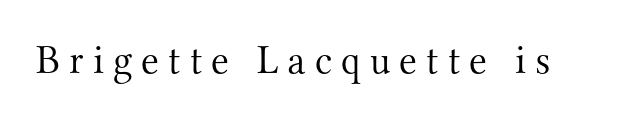
{"serif": "yes", "italic": "no", "bold": "no", "weight": "light", "width": "normal", "stroke_contrast": "medium", "x_height": "small", "monospaced": "no", "underline": "no", "letter_spacing": "wide", "letter_spacing_em": 0.22, "glyph_px": 41}
